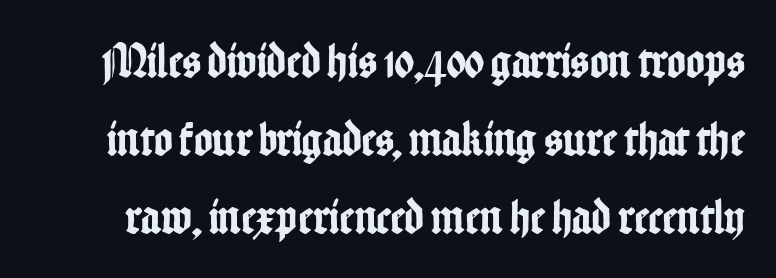
The image shows 50 px condensed sans-serif type, upright; set normal line spacing (1.56x), normal letter spacing, not underlined; low stroke contrast and a medium x-height.
